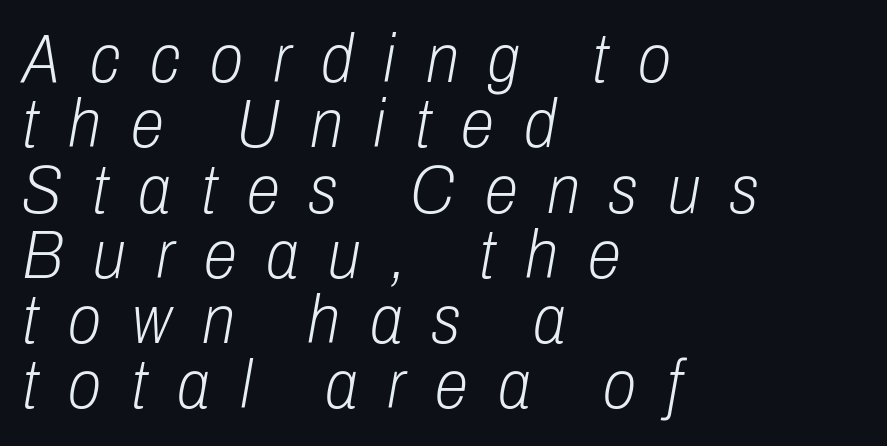
The weight tops out at a normal text grade. Does the leading feel generous? Not at all — it's pinched. The font's italic variant was chosen for this text. Has an underline been added? It has not. Note the varied advance widths — an 'i' is clearly narrower than an 'm'. In terms of letterspacing, this is a distinctly airy, spread setting.
